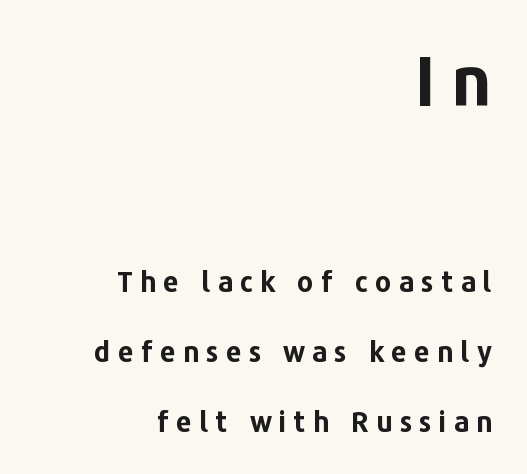
The image shows 69 px bold sans-serif type, upright; set right-aligned, loose line spacing (2.5x), unusually wide letter spacing (+0.25 em), not underlined; the first (top) block is 2.46x larger; low stroke contrast and a medium x-height.
